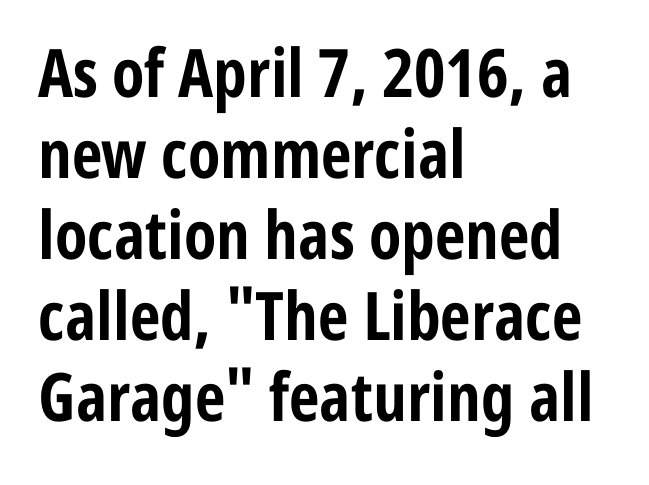
The image shows 67 px bold, condensed sans-serif type, upright; set left-aligned, line spacing 1.21x, normal letter spacing, not underlined; low stroke contrast and a medium x-height.
